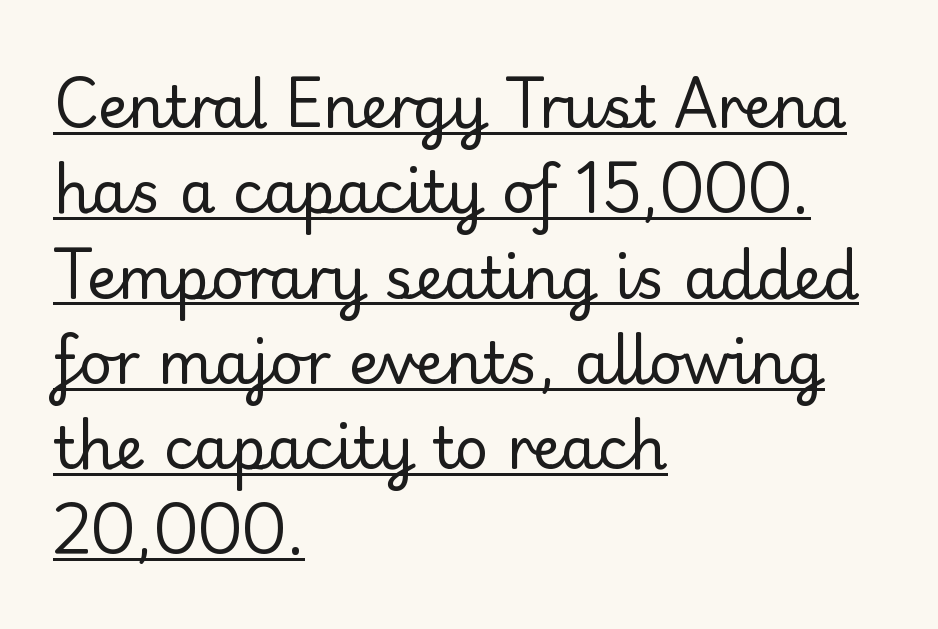
{"serif": "no", "italic": "no", "bold": "no", "weight": "regular", "width": "normal", "stroke_contrast": "low", "x_height": "small", "monospaced": "no", "underline": "yes", "align": "left", "line_spacing": "normal", "line_spacing_ratio": 1.47, "letter_spacing": "normal", "letter_spacing_em": 0.0, "glyph_px": 58}
